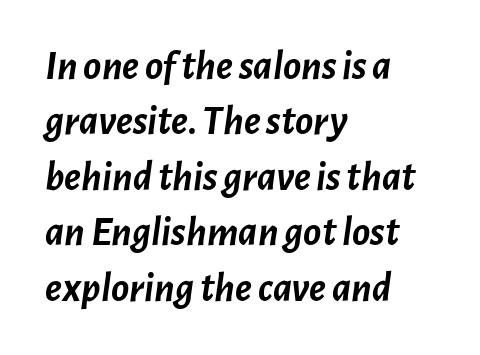
{"italic": "yes", "lean": "right", "slant_degrees": 7, "bold": "yes", "weight": "semibold", "width": "normal", "stroke_contrast": "low", "x_height": "medium", "monospaced": "no", "underline": "no", "align": "left", "line_spacing": "normal", "line_spacing_ratio": 1.32, "letter_spacing": "normal", "letter_spacing_em": 0.0, "glyph_px": 42}
